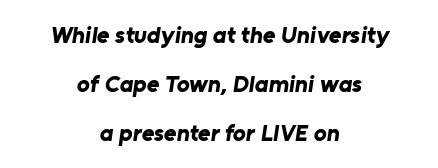
The image shows 24 px bold type; set centered, loose line spacing (2.05x), normal letter spacing, not underlined.
